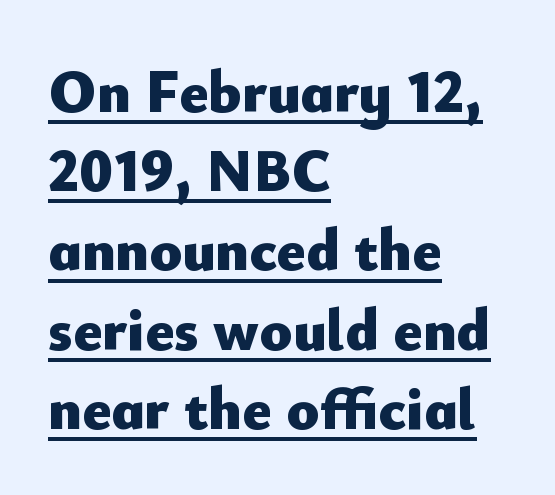
Does the weight exceed regular? Yes, all the way to bold. Caption: multi-line text, flush left, ragged right. A typesetter would mark this as roman, not italic. Classification — sans serif. Is there much room between lines? A standard amount, neither cramped nor airy. Tracking here is standard; glyphs follow each other at the usual distance.
